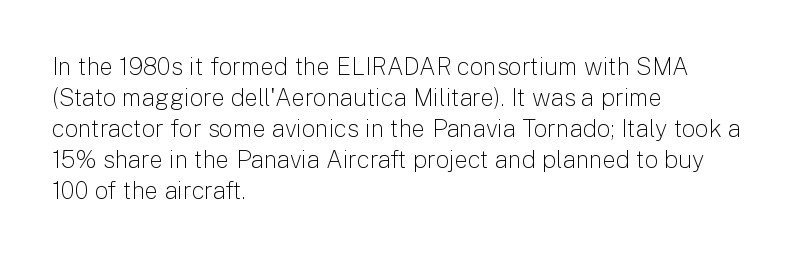
Q: Is the text bold? A: No.
Q: Is the text italic (slanted)? A: No, it is upright.
Q: Is the text underlined? A: No.
Q: How is the paragraph aligned? A: Left-aligned.
Q: Is the spacing between letters normal or unusually wide? A: Normal.
Q: Is the spacing between lines tight, normal or loose? A: Normal.
